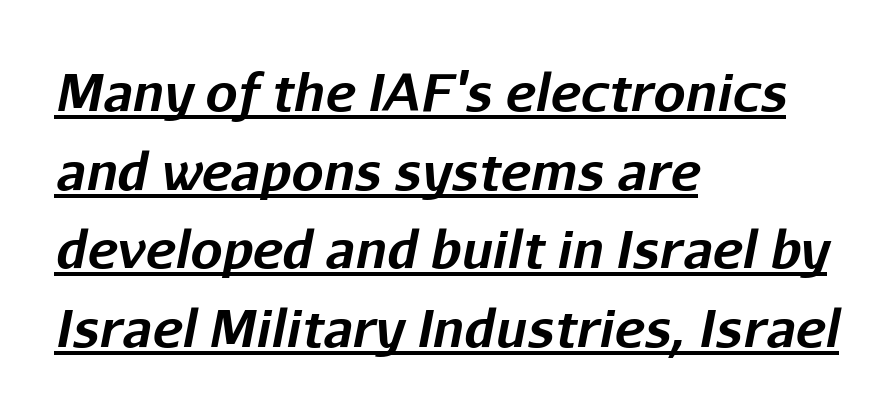
{"italic": "yes", "lean": "right", "slant_degrees": 11, "bold": "yes", "weight": "bold", "width": "normal", "stroke_contrast": "low", "x_height": "medium", "monospaced": "no", "underline": "yes", "align": "left", "line_spacing": "normal", "line_spacing_ratio": 1.54, "letter_spacing": "normal", "letter_spacing_em": 0.0, "glyph_px": 51}
